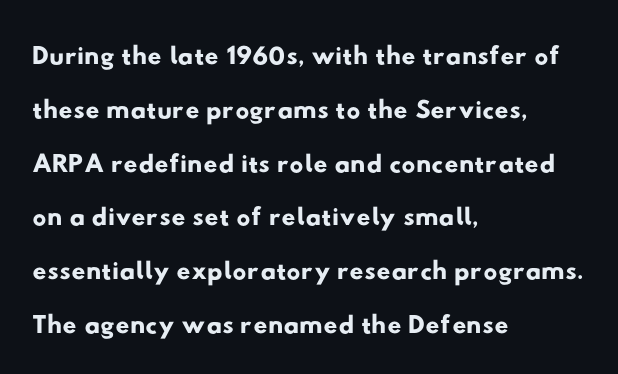
{"serif": "no", "width": "wide", "stroke_contrast": "low", "x_height": "small", "monospaced": "no", "underline": "no", "align": "left", "line_spacing": "normal", "line_spacing_ratio": 1.38, "letter_spacing": "normal", "letter_spacing_em": 0.0, "glyph_px": 39}
